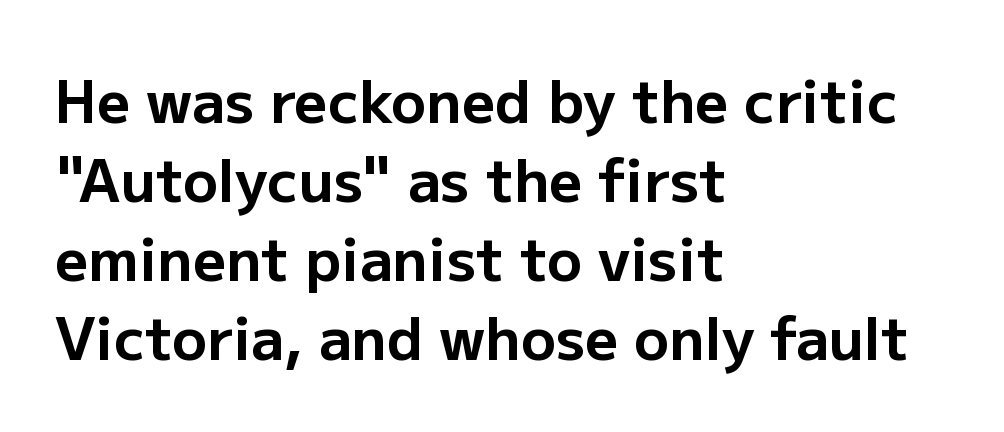
{"serif": "no", "italic": "no", "bold": "yes", "weight": "bold", "width": "normal", "stroke_contrast": "low", "x_height": "medium", "monospaced": "no", "underline": "no", "align": "left", "line_spacing": "normal", "line_spacing_ratio": 1.36, "letter_spacing": "normal", "letter_spacing_em": 0.0, "glyph_px": 58}
